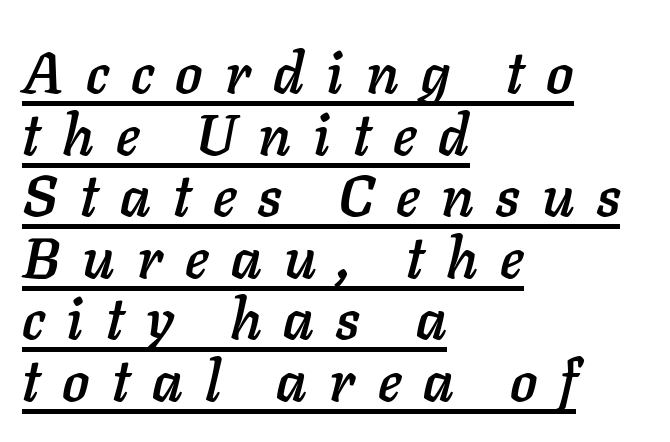
{"italic": "yes", "lean": "right", "slant_degrees": 11, "width": "normal", "stroke_contrast": "low", "x_height": "medium", "monospaced": "no", "underline": "yes", "align": "left", "line_spacing": "tight", "line_spacing_ratio": 1.08, "letter_spacing": "wide", "letter_spacing_em": 0.39, "glyph_px": 57}
